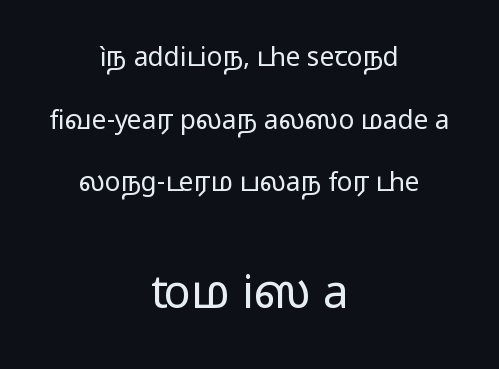
The image shows 45 px regular-weight, wide sans-serif type, upright; set centered, loose line spacing (2.41x), normal letter spacing, not underlined; the second (bottom) block is 1.73x larger; low stroke contrast and a medium x-height.
